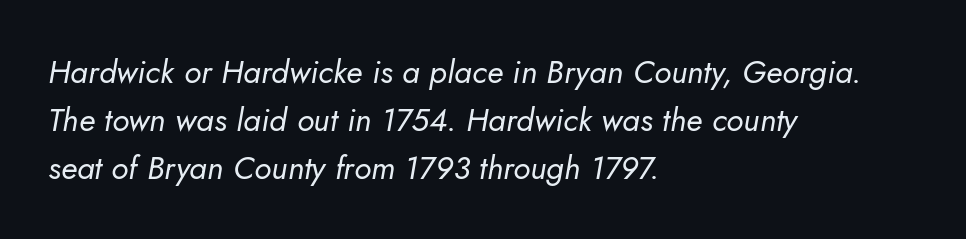
Q: Is the text bold? A: No.
Q: Is the text italic (slanted)? A: Yes, it leans right by about 5 degrees.
Q: Is the text underlined? A: No.
Q: How is the paragraph aligned? A: Left-aligned.
Q: Is the spacing between letters normal or unusually wide? A: Normal.
Q: Is the spacing between lines tight, normal or loose? A: Normal.
Q: Width (condensed, normal, or wide)? A: Normal.
Q: Stroke contrast? A: Low.
Q: x-height? A: Small.
Q: Monospaced? A: No.
